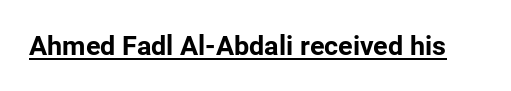
The image shows 27 px bold type, upright; set normal letter spacing, underlined.
